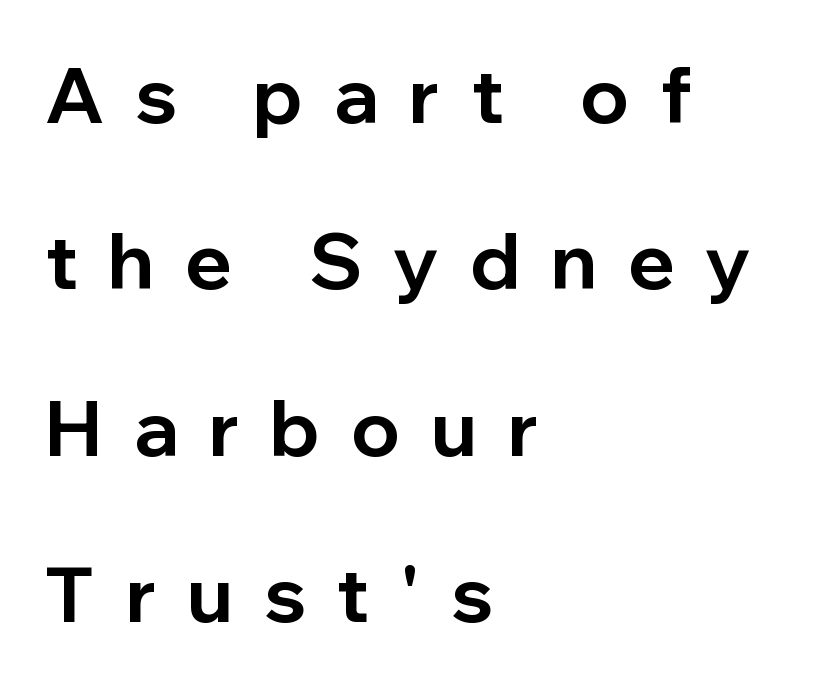
The image shows 77 px bold sans-serif type, upright; set left-aligned, loose line spacing (2.16x), unusually wide letter spacing (+0.4 em), not underlined; low stroke contrast and a medium x-height.
